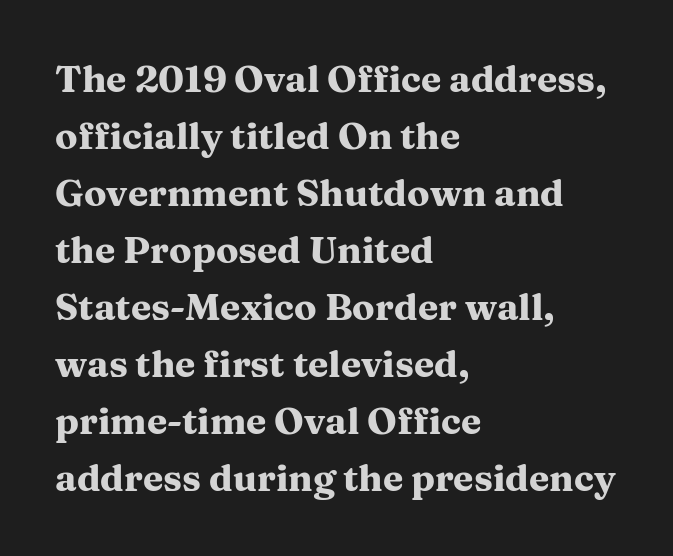
{"serif": "yes", "italic": "no", "bold": "yes", "weight": "heavy", "width": "wide", "stroke_contrast": "medium", "x_height": "medium", "monospaced": "no", "underline": "no", "align": "left", "line_spacing": "normal", "line_spacing_ratio": 1.54, "letter_spacing": "normal", "letter_spacing_em": 0.0, "glyph_px": 37}
